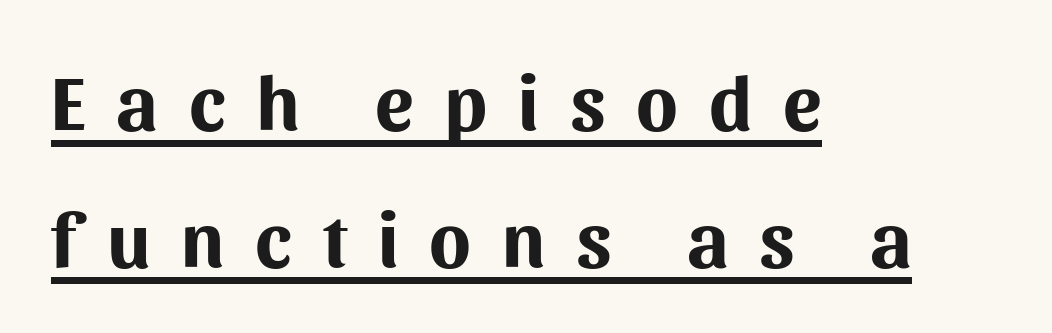
The font family rendered here belongs to the sans-serif group. If you drew a line through each stem, it would be perfectly vertical. In terms of weight, the rendering is a true, heavy bold. The letters are spread apart with noticeably loose tracking.
